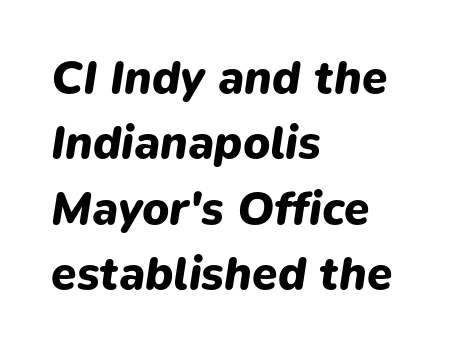
These lines keep a tight, regular rhythm from letter to letter. A typesetter would call this proportional, since set widths differ per character. Rule under the text: the space is simply empty. Reading down the column, the eye jumps a familiar distance to each next line. Observe the lean: these are italic letterforms. Heavy, bold letterforms.
